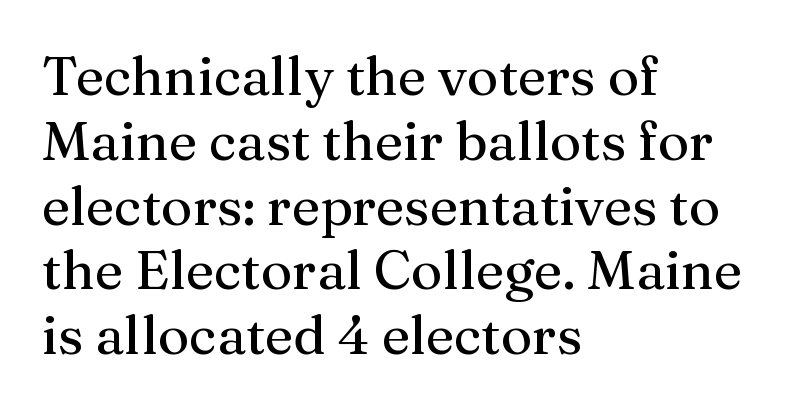
Q: Is the text italic (slanted)? A: No, it is upright.
Q: Is the typeface a serif or a sans-serif typeface? A: Serif.
Q: Is the text underlined? A: No.
Q: How is the paragraph aligned? A: Left-aligned.
Q: Is the spacing between letters normal or unusually wide? A: Normal.
Q: Width (condensed, normal, or wide)? A: Normal.
Q: Stroke contrast? A: Medium.
Q: x-height? A: Medium.
Q: Monospaced? A: No.
